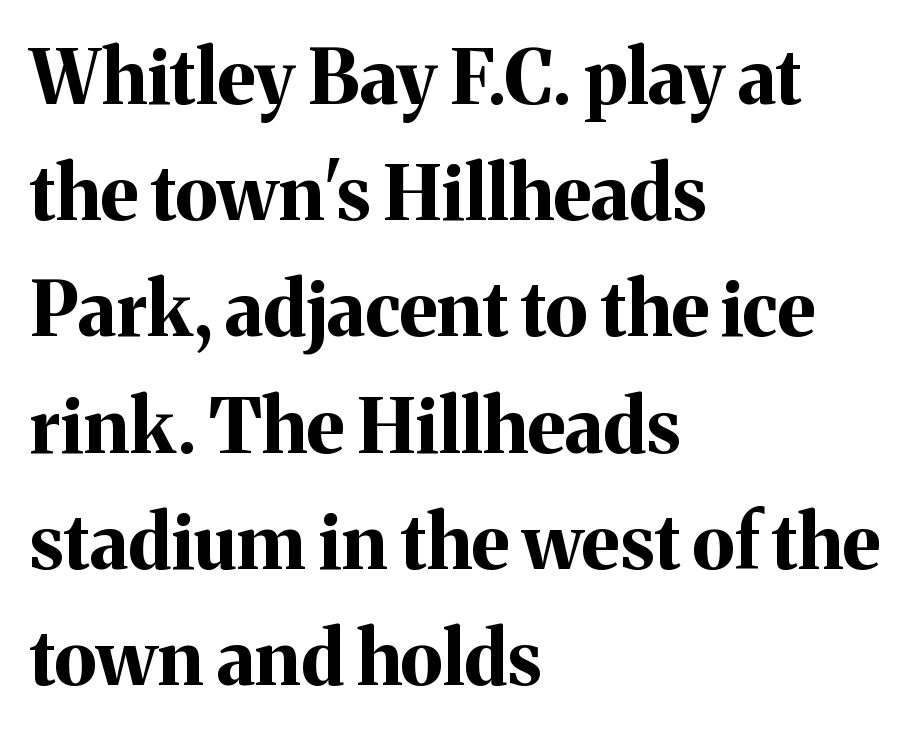
The image shows 75 px bold serif type, upright; set left-aligned, normal line spacing (1.55x), normal letter spacing, not underlined; medium stroke contrast and a medium x-height.
